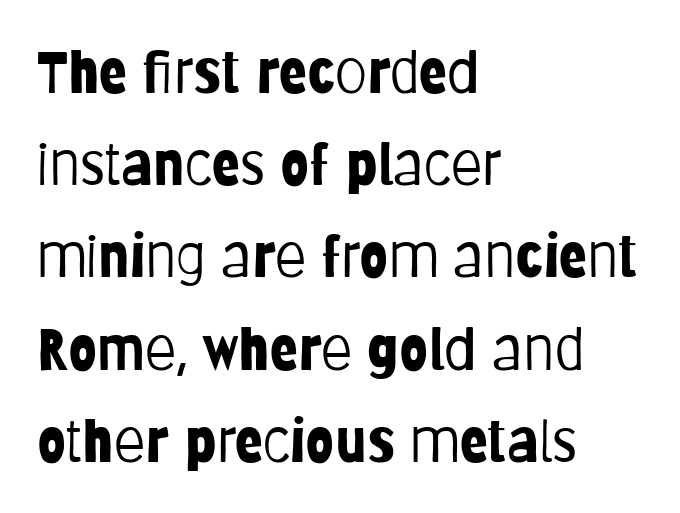
The image shows 58 px light, condensed sans-serif type, upright; set left-aligned, normal line spacing (1.59x), normal letter spacing, not underlined; low stroke contrast and a large x-height.
